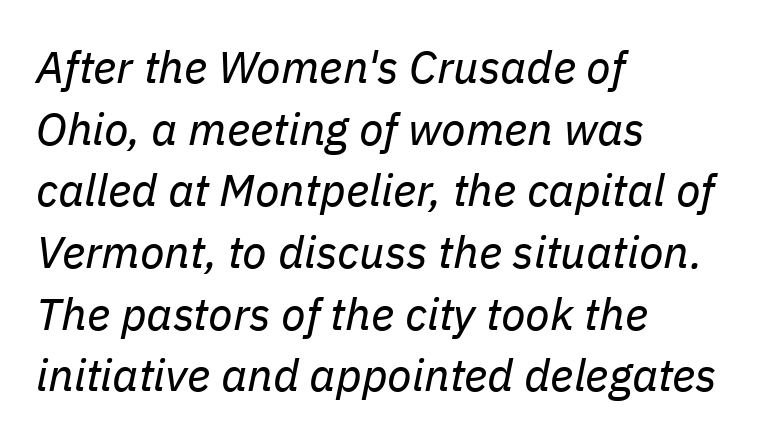
Here the glyphs are tracked normally, forming tight word shapes. The face used here has a pronounced slope to its letters. The setting favours the left margin, as ordinary paragraphs usually do. Varying glyph widths throughout — classic text-font behaviour. These glyphs show unthickened strokes, regular width or finer. The specimen omits any rule beneath the text block's lines.
